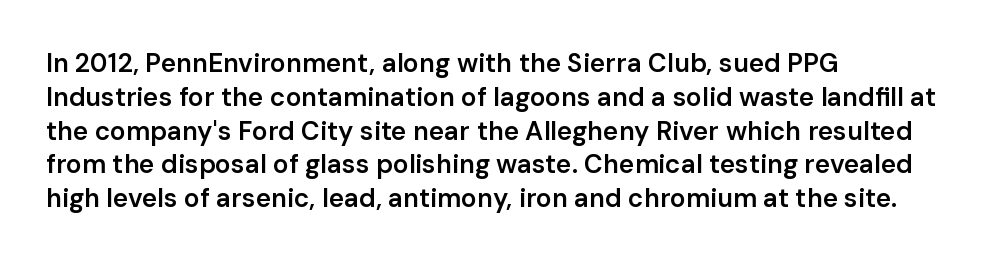
Q: Is the text bold? A: Semi-bold.
Q: Is the text italic (slanted)? A: No, it is upright.
Q: Is the text underlined? A: No.
Q: How is the paragraph aligned? A: Left-aligned.
Q: Is the spacing between letters normal or unusually wide? A: Normal.
Q: Is the spacing between lines tight, normal or loose? A: Normal.
